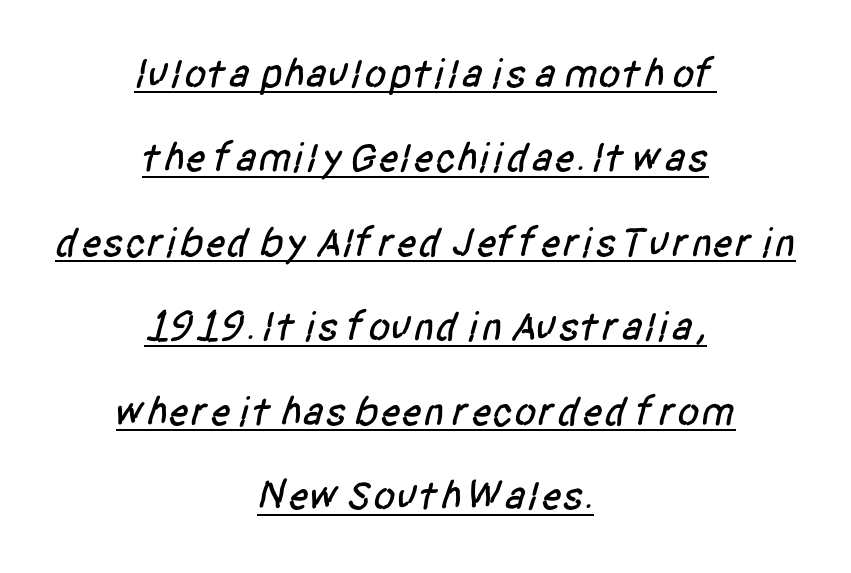
Q: Is the typeface a serif or a sans-serif typeface? A: Sans-serif.
Q: Is the text underlined? A: Yes.
Q: How is the paragraph aligned? A: Centered.
Q: Is the spacing between letters normal or unusually wide? A: Normal.
Q: Is the spacing between lines tight, normal or loose? A: Loose.
Q: Width (condensed, normal, or wide)? A: Condensed.
Q: Stroke contrast? A: Low.
Q: x-height? A: Large.
Q: Monospaced? A: No.
